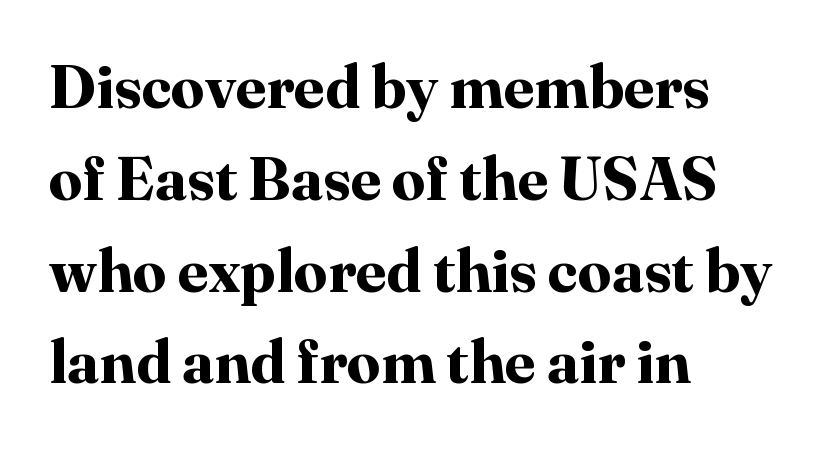
Q: Is the text bold? A: Yes.
Q: Is the text italic (slanted)? A: No, it is upright.
Q: Is the typeface a serif or a sans-serif typeface? A: Serif.
Q: Is the text underlined? A: No.
Q: How is the paragraph aligned? A: Left-aligned.
Q: Is the spacing between letters normal or unusually wide? A: Normal.
Q: Is the spacing between lines tight, normal or loose? A: Normal.
Q: Width (condensed, normal, or wide)? A: Normal.
Q: Stroke contrast? A: High.
Q: x-height? A: Medium.
Q: Monospaced? A: No.
